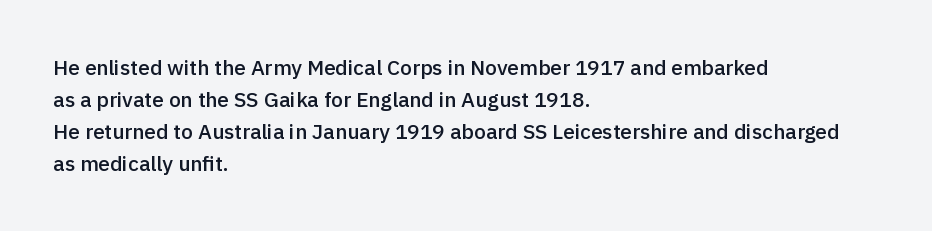
The image shows 21 px text type, upright; set left-aligned, normal line spacing (1.53x), normal letter spacing, not underlined.
